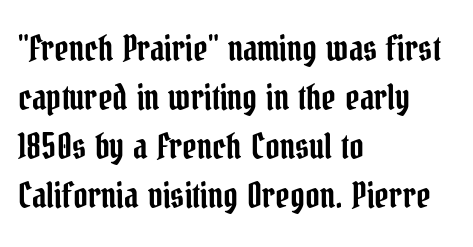
{"serif": "yes", "italic": "no", "width": "condensed", "stroke_contrast": "low", "x_height": "medium", "monospaced": "no", "underline": "no", "align": "left", "line_spacing": "normal", "line_spacing_ratio": 1.4, "letter_spacing": "normal", "letter_spacing_em": 0.0, "glyph_px": 35}
